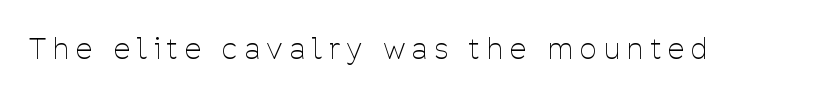
Q: Is the text bold? A: No.
Q: Is the text italic (slanted)? A: No, it is upright.
Q: Is the typeface a serif or a sans-serif typeface? A: Sans-serif.
Q: Is the text underlined? A: No.
Q: Is the spacing between letters normal or unusually wide? A: Unusually wide.
Q: Width (condensed, normal, or wide)? A: Condensed.
Q: Stroke contrast? A: Low.
Q: x-height? A: Medium.
Q: Monospaced? A: No.
